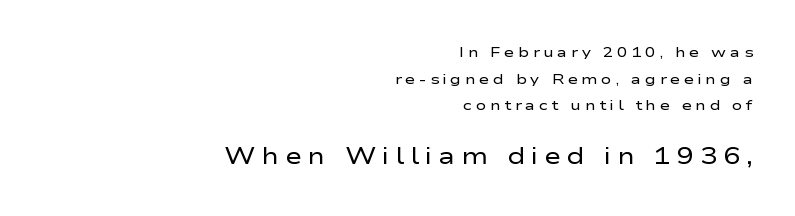
Q: Is the text bold? A: No.
Q: Is the text italic (slanted)? A: No, it is upright.
Q: Is the text underlined? A: No.
Q: How is the paragraph aligned? A: Right-aligned.
Q: Is the spacing between letters normal or unusually wide? A: Unusually wide.
Q: Is the spacing between lines tight, normal or loose? A: Loose.
Q: Which block of text is set in a larger size, the first (top) or the second (bottom)? A: The second (bottom) one.
